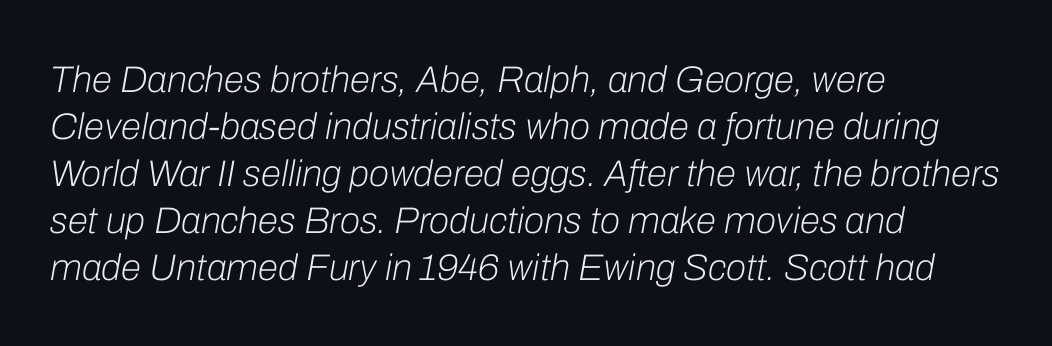
{"italic": "yes", "lean": "right", "slant_degrees": 10, "bold": "no", "weight": "light", "width": "normal", "stroke_contrast": "low", "x_height": "medium", "monospaced": "no", "underline": "no", "align": "left", "line_spacing": "normal", "line_spacing_ratio": 1.27, "letter_spacing": "normal", "letter_spacing_em": 0.0, "glyph_px": 37}
